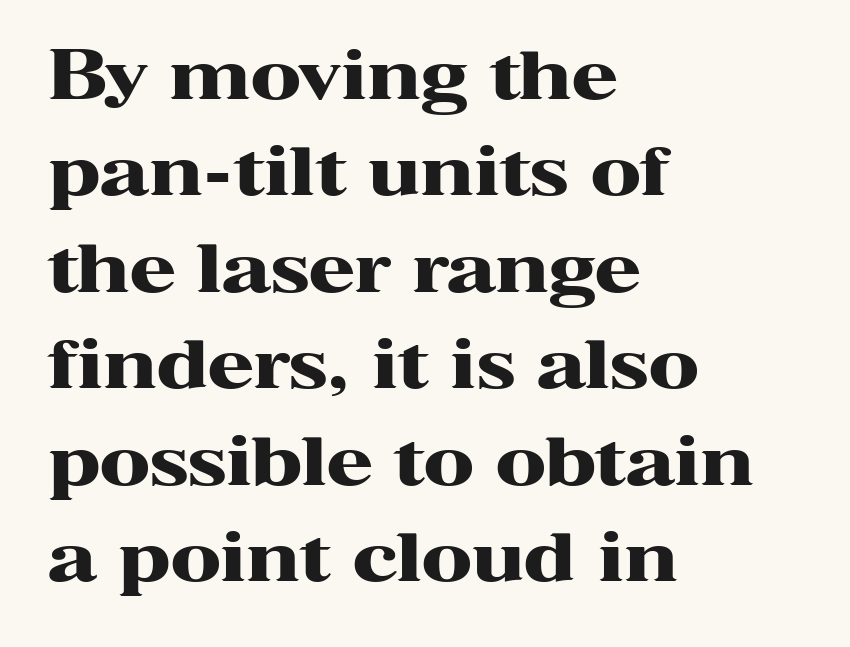
Does the copy run flush right? No — it runs flush left. This sample has the flowing, uneven cadence of proportional lettering. These lines are composed in type with serifs. The zone under the glyphs is completely vacant.
